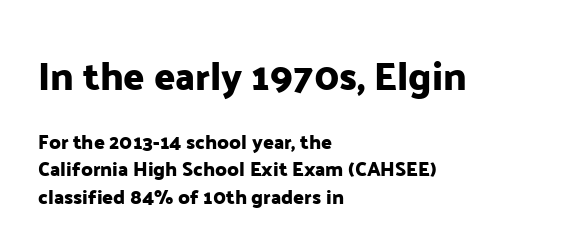
The image shows 39 px sans-serif type, upright; set left-aligned, normal line spacing (1.36x), normal letter spacing, not underlined; the first (top) block is 1.95x larger; low stroke contrast and a medium x-height.
